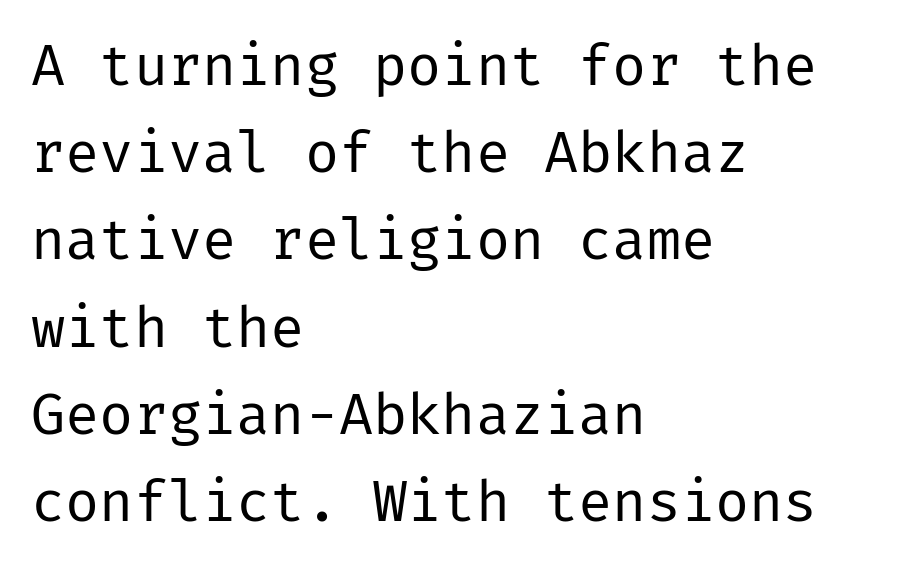
{"serif": "no", "italic": "no", "bold": "no", "weight": "regular", "width": "normal", "stroke_contrast": "low", "x_height": "medium", "underline": "no", "align": "left", "line_spacing": "normal", "line_spacing_ratio": 1.53, "letter_spacing": "normal", "letter_spacing_em": 0.0, "glyph_px": 57}
